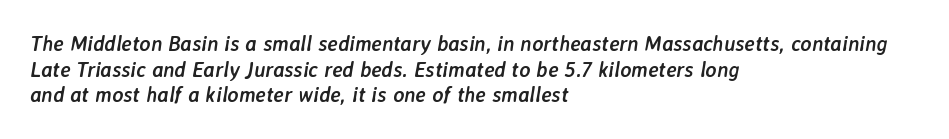
Q: Is the text bold? A: Yes.
Q: Is the text italic (slanted)? A: Yes, it leans right by about 7 degrees.
Q: Is the text underlined? A: No.
Q: How is the paragraph aligned? A: Left-aligned.
Q: Is the spacing between letters normal or unusually wide? A: Normal.
